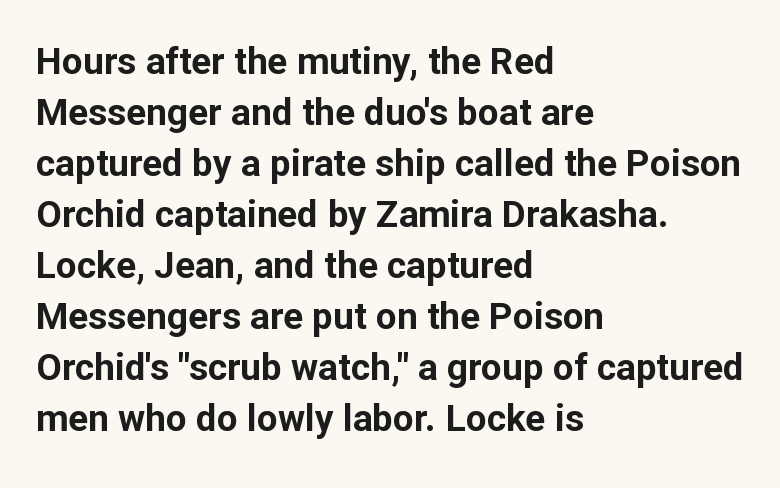
The image shows 37 px bold sans-serif type, upright; set left-aligned, normal line spacing (1.38x), normal letter spacing, not underlined; low stroke contrast and a medium x-height.
